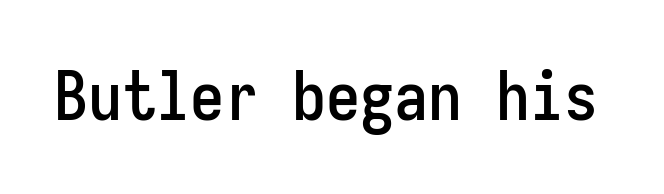
{"serif": "no", "italic": "no", "width": "condensed", "stroke_contrast": "low", "x_height": "medium", "monospaced": "yes", "underline": "no", "letter_spacing": "normal", "letter_spacing_em": 0.0, "glyph_px": 68}
